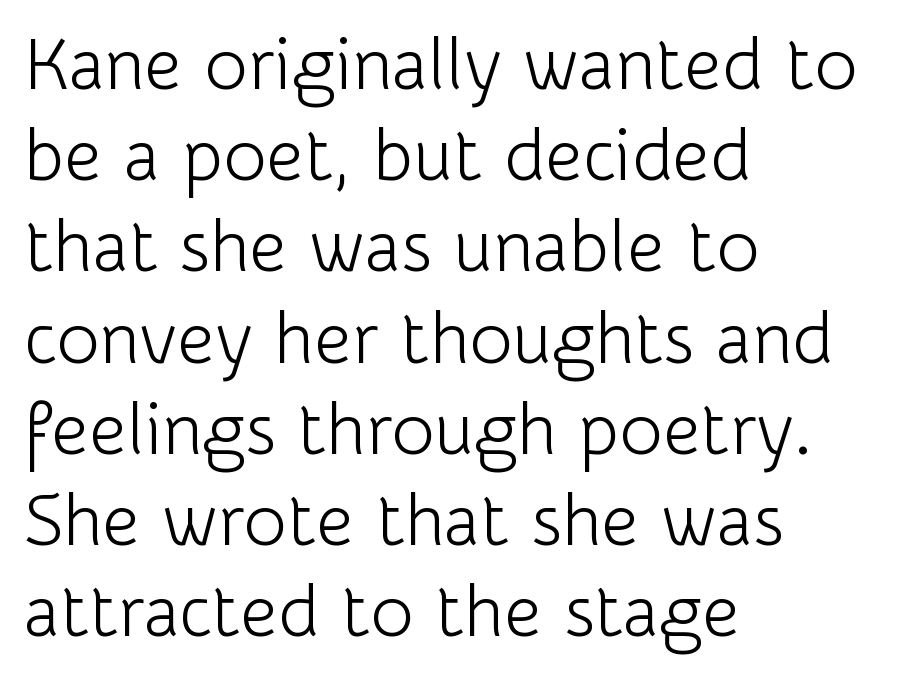
Nope, not italic — everything's standing straight. This is sans-serif lettering, the kind often seen on screens and signage. The words here are not underlined. This sample has the flowing, uneven cadence of proportional lettering.
